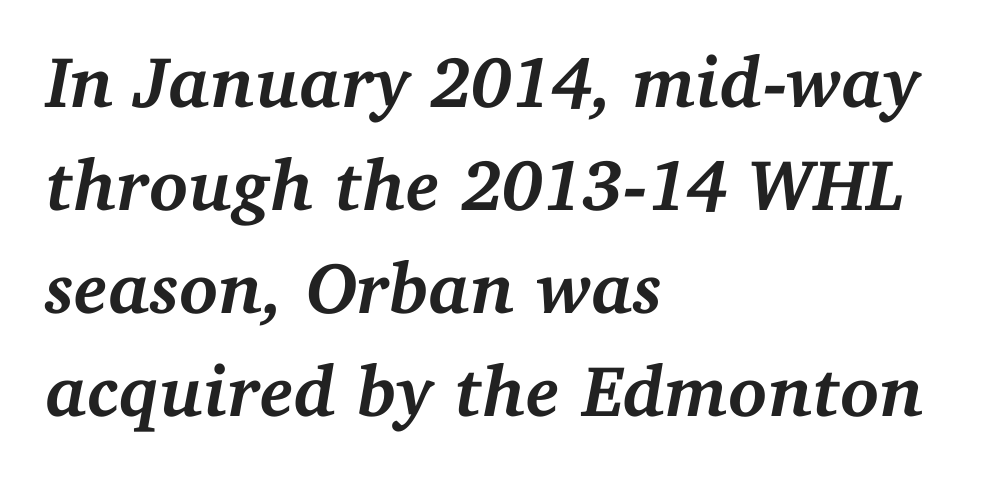
{"serif": "yes", "italic": "yes", "lean": "right", "slant_degrees": 11, "bold": "yes", "weight": "semibold", "width": "normal", "stroke_contrast": "medium", "x_height": "medium", "monospaced": "no", "underline": "no", "align": "left", "line_spacing": "normal", "line_spacing_ratio": 1.43, "letter_spacing": "normal", "letter_spacing_em": 0.0, "glyph_px": 72}
